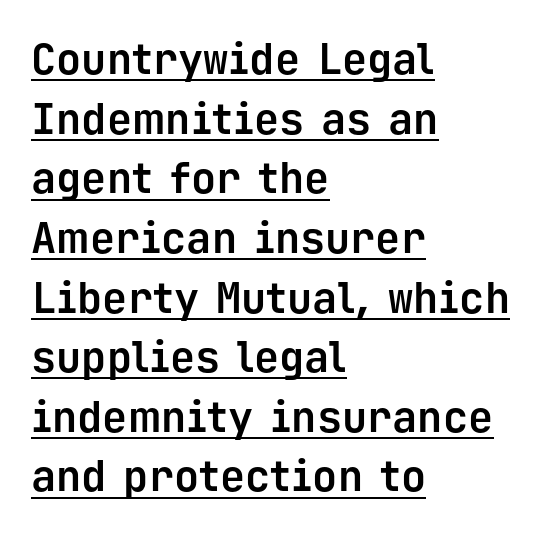
Q: Is the text bold? A: Yes.
Q: Is the text italic (slanted)? A: No, it is upright.
Q: Is the typeface a serif or a sans-serif typeface? A: Sans-serif.
Q: Is the text underlined? A: Yes.
Q: How is the paragraph aligned? A: Left-aligned.
Q: Is the spacing between letters normal or unusually wide? A: Normal.
Q: Is the spacing between lines tight, normal or loose? A: Normal.
Q: Width (condensed, normal, or wide)? A: Normal.
Q: Stroke contrast? A: Low.
Q: x-height? A: Medium.
Q: Monospaced? A: Yes.
